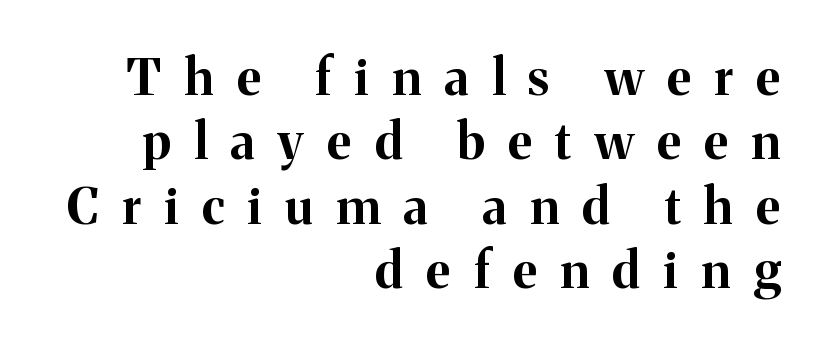
The image shows 50 px bold serif type, upright; set right-aligned, normal line spacing (1.29x), unusually wide letter spacing (+0.47 em), not underlined; medium stroke contrast and a medium x-height.
